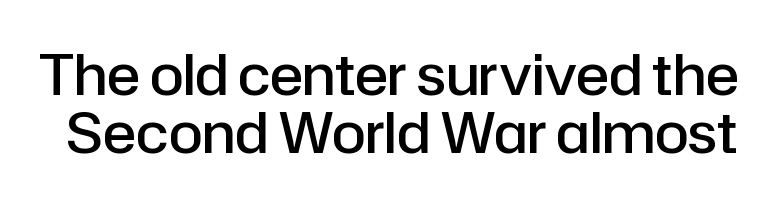
The image shows 55 px semibold sans-serif type, upright; set tight line spacing (1.05x), normal letter spacing, not underlined; low stroke contrast and a medium x-height.
